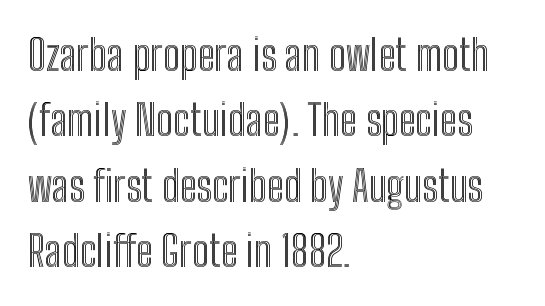
Q: Is the text italic (slanted)? A: No, it is upright.
Q: Is the text underlined? A: No.
Q: How is the paragraph aligned? A: Left-aligned.
Q: Is the spacing between letters normal or unusually wide? A: Normal.
Q: Is the spacing between lines tight, normal or loose? A: Normal.
Q: Width (condensed, normal, or wide)? A: Condensed.
Q: x-height? A: Medium.
Q: Monospaced? A: No.
